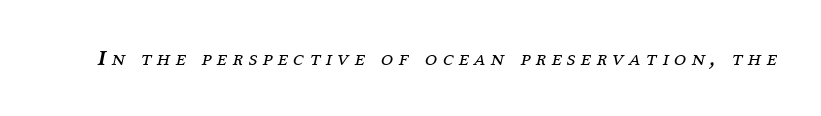
The passage shown is not bold in any degree. In terms of letterspacing, this is a distinctly airy, spread setting. Lines of text with bare space underneath. Style check: oblique.
